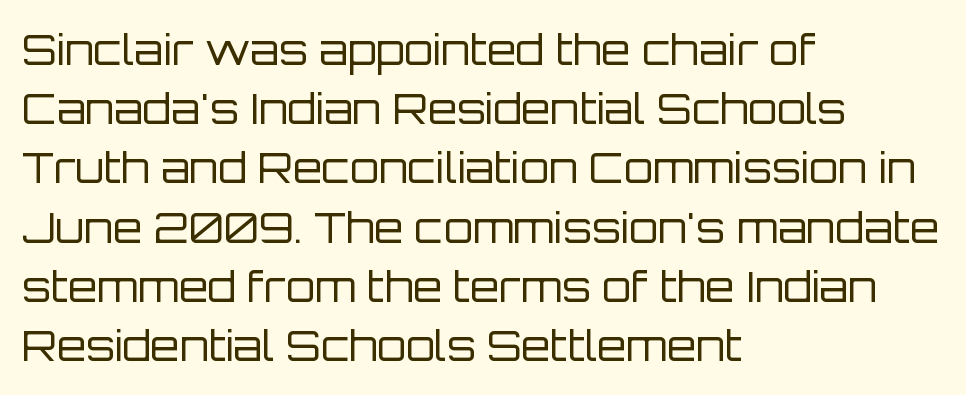
The image shows 42 px regular-weight sans-serif type, upright; set left-aligned, normal line spacing (1.41x), normal letter spacing, not underlined; low stroke contrast and a large x-height.
